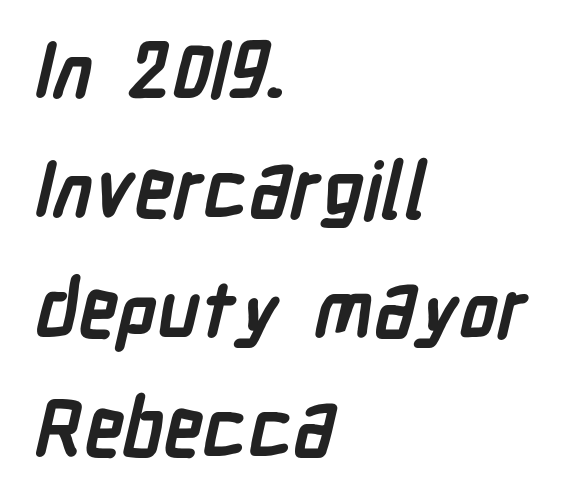
The designer went with a sans here, leaving each stem footless. The font is running at its bold setting. Glyph-to-glyph distance matches everyday printed text. A typesetter would call this proportional, since set widths differ per character.
